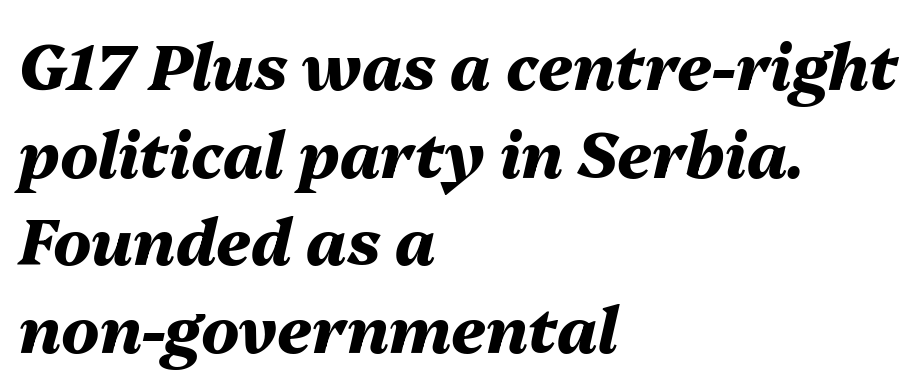
The image shows 63 px heavy type, italic (leaning right); set left-aligned, normal line spacing (1.39x), normal letter spacing, not underlined; medium stroke contrast and a medium x-height.
